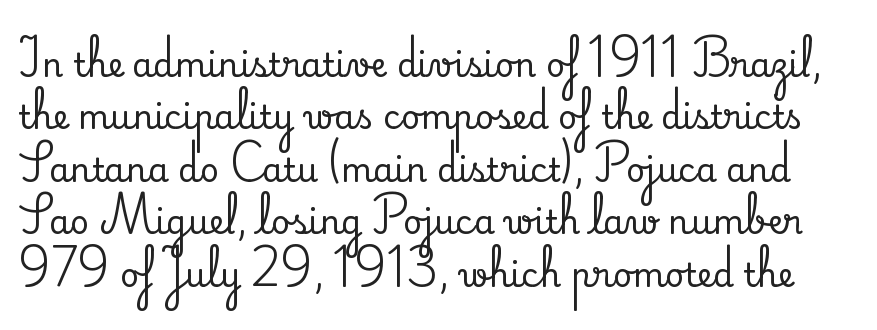
{"serif": "yes", "italic": "no", "width": "normal", "stroke_contrast": "medium", "x_height": "small", "monospaced": "no", "underline": "no", "line_spacing": "normal", "line_spacing_ratio": 1.59, "letter_spacing": "normal", "letter_spacing_em": 0.0, "glyph_px": 33}
